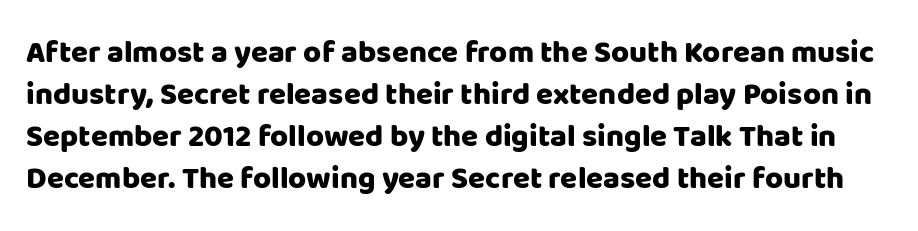
The image shows 31 px sans-serif type, upright; set normal line spacing (1.35x), normal letter spacing, not underlined; low stroke contrast and a large x-height.
